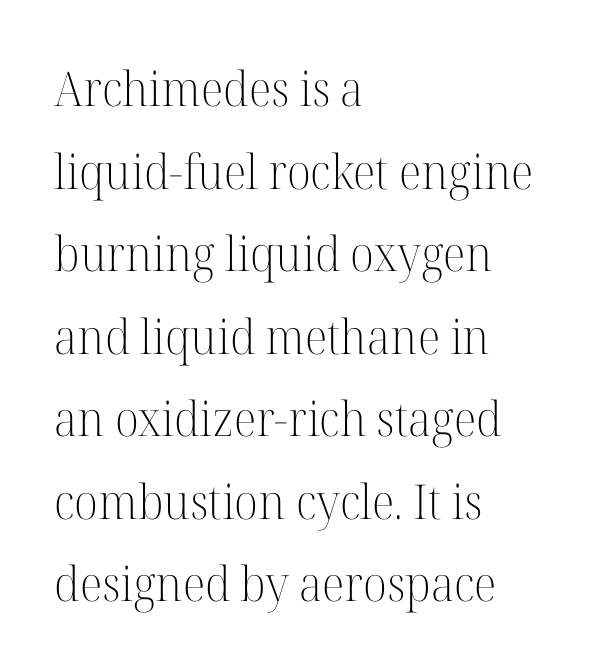
{"serif": "yes", "italic": "no", "bold": "no", "weight": "light", "width": "normal", "stroke_contrast": "high", "x_height": "medium", "monospaced": "no", "underline": "no", "align": "left", "line_spacing_ratio": 1.72, "letter_spacing": "normal", "letter_spacing_em": 0.0, "glyph_px": 48}
